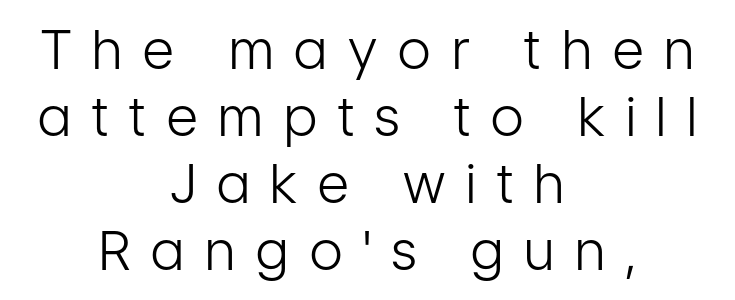
The image shows 54 px light, condensed sans-serif type, upright; set centered, line spacing 1.24x, unusually wide letter spacing (+0.39 em), not underlined; low stroke contrast and a medium x-height.
